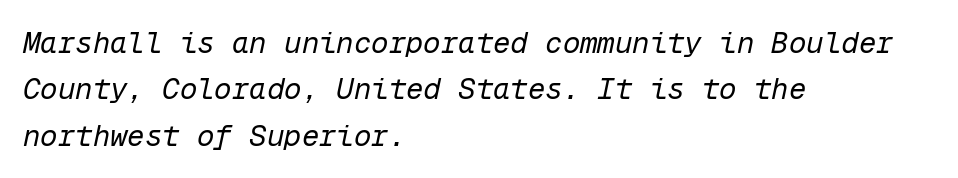
{"italic": "yes", "lean": "right", "slant_degrees": 12, "bold": "no", "weight": "regular", "width": "normal", "stroke_contrast": "low", "x_height": "medium", "monospaced": "yes", "underline": "no", "align": "left", "line_spacing": "normal", "line_spacing_ratio": 1.6, "letter_spacing": "normal", "letter_spacing_em": 0.0, "glyph_px": 29}
